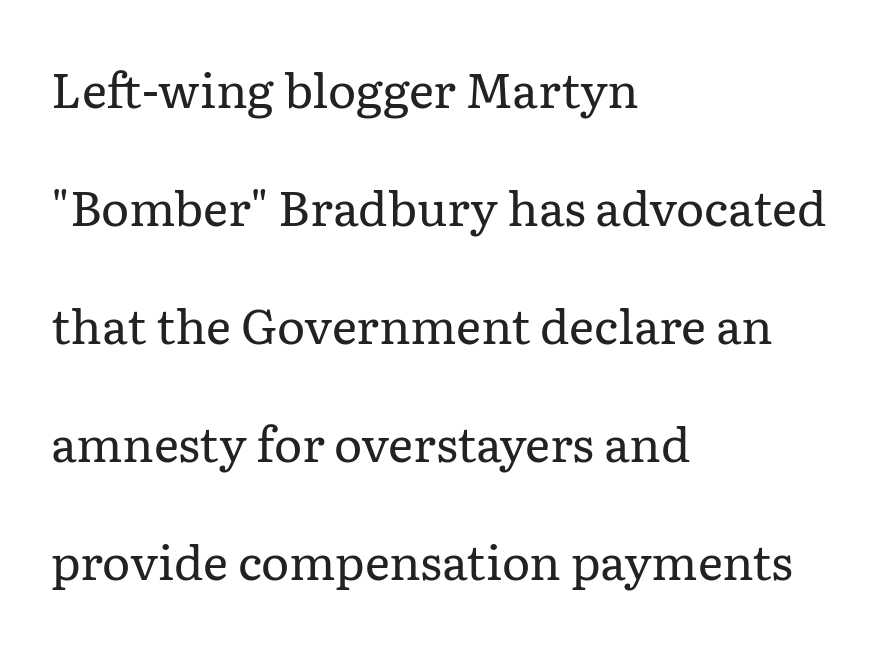
There is no visible air inserted between adjacent glyphs. One-word summary of the alignment: left. Tall strokes in this sample are plumb rather than angled. These lines are composed in type with serifs. Just letters on the line, the space beneath them empty. Spacing verdict: proportional, widths tailored to each character.
